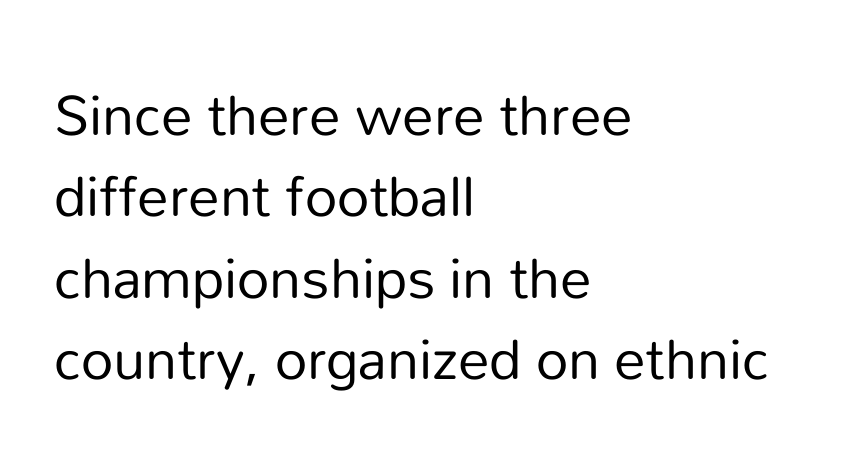
The image shows 63 px regular-weight sans-serif type, upright; set left-aligned, normal line spacing (1.29x), normal letter spacing, not underlined; low stroke contrast and a medium x-height.
